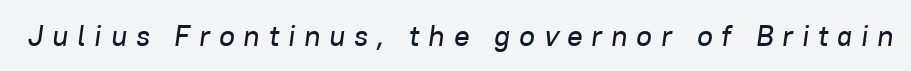
{"italic": "yes", "lean": "right", "slant_degrees": 8, "width": "normal", "stroke_contrast": "low", "x_height": "medium", "monospaced": "no", "underline": "no", "letter_spacing": "wide", "letter_spacing_em": 0.3, "glyph_px": 29}
